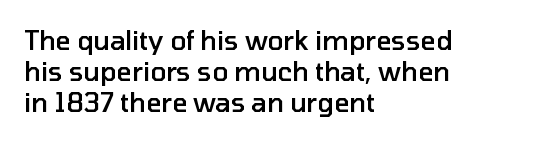
{"italic": "no", "bold": "semi", "underline": "no", "align": "left", "line_spacing_ratio": 1.19, "letter_spacing": "normal", "letter_spacing_em": 0.0, "glyph_px": 26}
